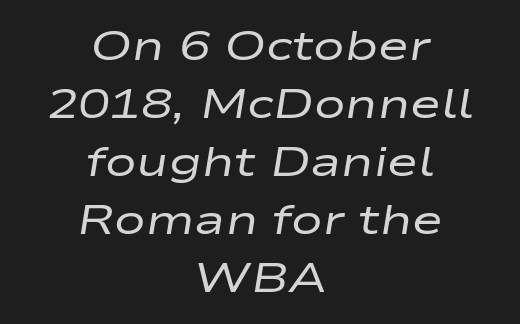
Is the stroke heavy? The answer is a plain regular-or-lighter. Type without underlining. Tracking here is standard; glyphs follow each other at the usual distance. Notice how descenders clear the ascenders below comfortably — that's standard leading. This rendering uses center alignment, leaving both contours irregular but symmetric. The passage shown leans; its letterforms are oblique.
